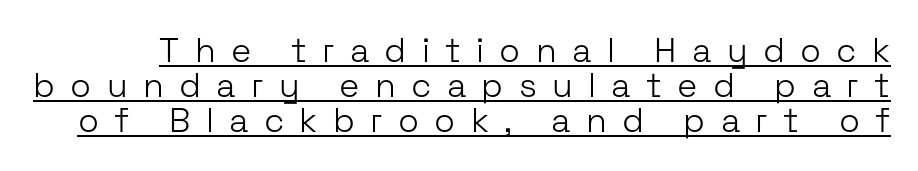
Quick note: interline space is minimal. Italic: no, the glyphs are upright roman. In terms of letterform style, serifs are entirely absent. Words appear elongated and porous because spacing is wide. No heavy texture on the line: the type isn't bold. Is this a fixed-width face? No — the glyphs have proportional, varying widths.
